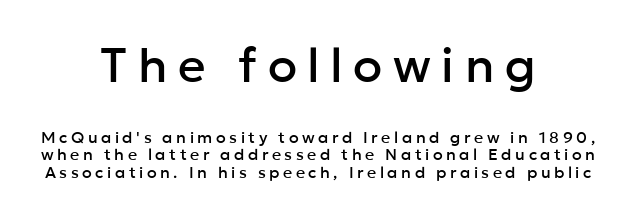
The image shows 48 px sans-serif type, upright; set centered, tight line spacing (1.11x), unusually wide letter spacing (+0.22 em), not underlined; the first (top) block is 3.0x larger; low stroke contrast and a medium x-height.
